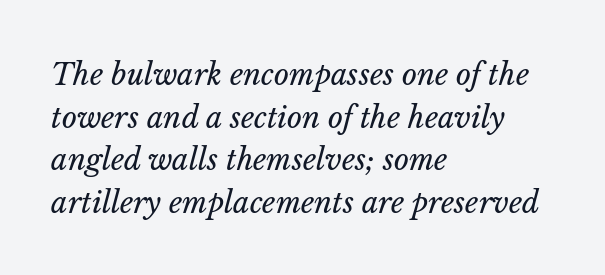
The setting favours the left margin, as ordinary paragraphs usually do. The gap between lines stays unmarked. What's the leading like? Ordinary, nothing unusual. Observe the lean: these are italic letterforms. Spacing verdict: proportional, widths tailored to each character. The gaps between neighbouring characters are ordinary and unremarkable.
